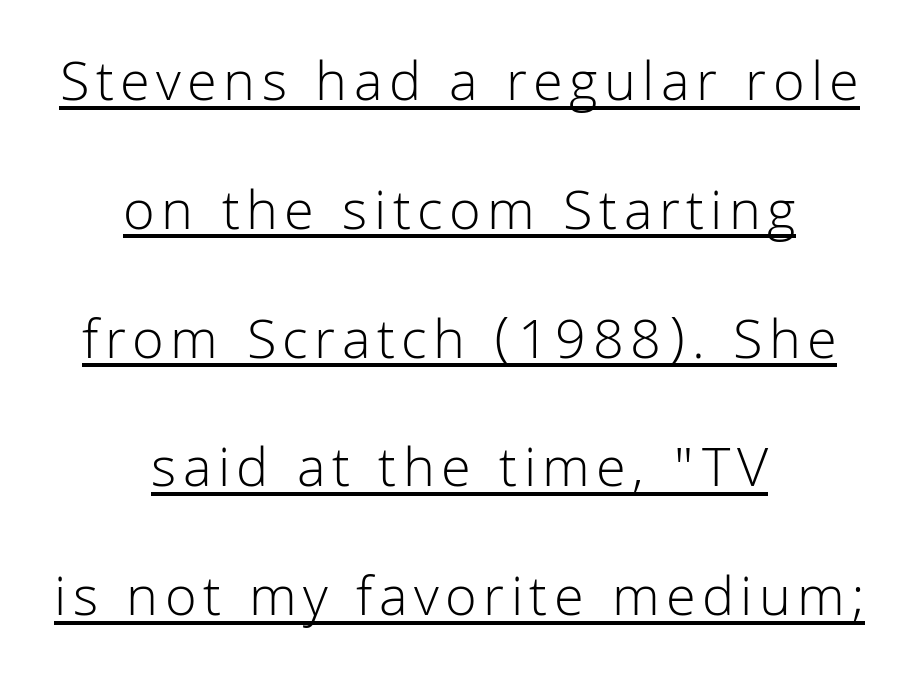
Neither beginnings nor endings align; midpoints do. The space between consecutive lines is lavish. Posture: straight, roman, zero tilt. Note the varied advance widths — an 'i' is clearly narrower than an 'm'. The typeface has the unassuming heft of standard copy or less. The font family rendered here belongs to the sans-serif group.
